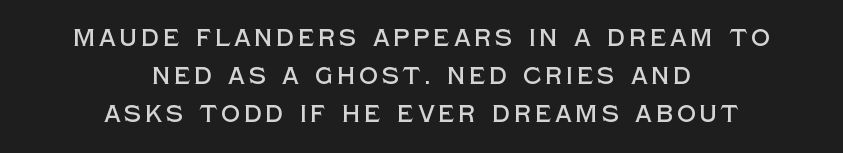
The image shows 24 px text type, upright; set centered, normal line spacing (1.59x), not underlined.
